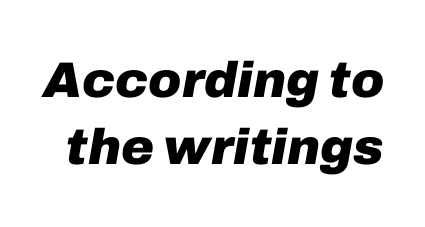
Evenly set lines give the paragraph a standard silhouette. You'd pick this weight for a headline — it's a proper bold. Words float on clear page, feet unadorned. Character widths vary here, with narrow letters taking less room than wide ones.
